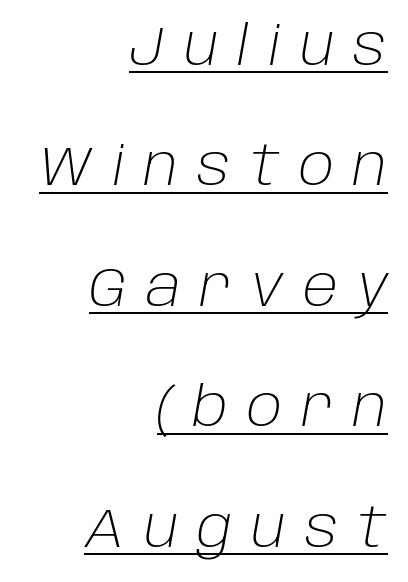
The sample's only ornament is a line tracing under the words. There's an unmistakable incline to the writing here. The block of text is sparse from top to bottom, with ample space between rows. Heaviness? Minimal to ordinary, like unemphasized prose.
